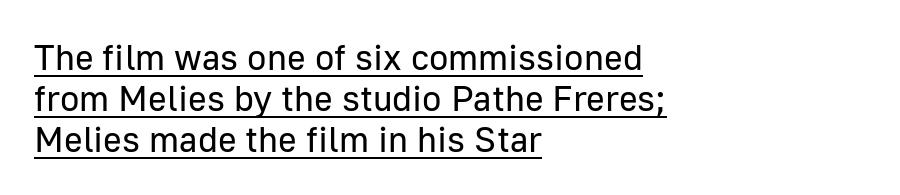
{"serif": "no", "italic": "no", "bold": "no", "weight": "regular", "width": "normal", "stroke_contrast": "low", "x_height": "medium", "monospaced": "no", "underline": "yes", "align": "left", "line_spacing": "tight", "line_spacing_ratio": 1.14, "letter_spacing": "normal", "letter_spacing_em": 0.0, "glyph_px": 36}
